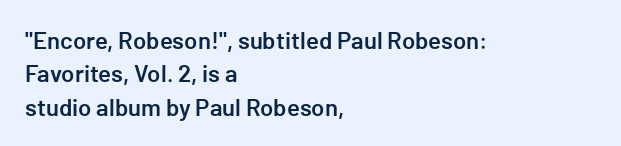
Does the lettering tilt? It doesn't — this is upright. Students, this is semibold: more ink than regular, less than bold. Is the block centered? No — it sits flush against the left margin. The block of text has a typical density, with ordinary space between rows.
